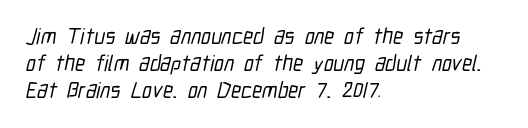
Q: Is the text underlined? A: No.
Q: How is the paragraph aligned? A: Left-aligned.
Q: Is the spacing between letters normal or unusually wide? A: Normal.
